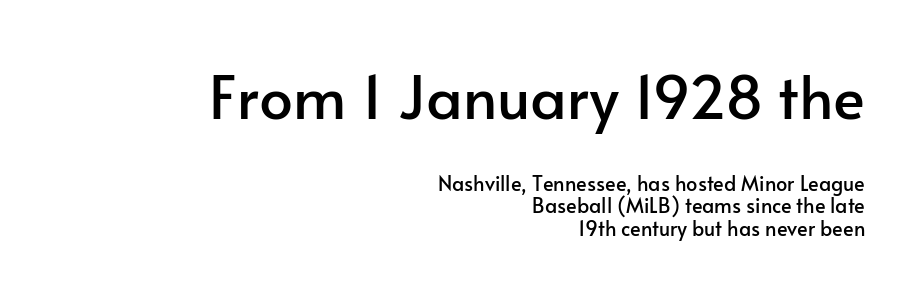
Q: Is the text italic (slanted)? A: No, it is upright.
Q: Is the typeface a serif or a sans-serif typeface? A: Sans-serif.
Q: Is the text underlined? A: No.
Q: How is the paragraph aligned? A: Right-aligned.
Q: Is the spacing between letters normal or unusually wide? A: Normal.
Q: Is the spacing between lines tight, normal or loose? A: Tight.
Q: Which block of text is set in a larger size, the first (top) or the second (bottom)? A: The first (top) one.
Q: Width (condensed, normal, or wide)? A: Normal.
Q: Stroke contrast? A: Low.
Q: x-height? A: Small.
Q: Monospaced? A: No.
